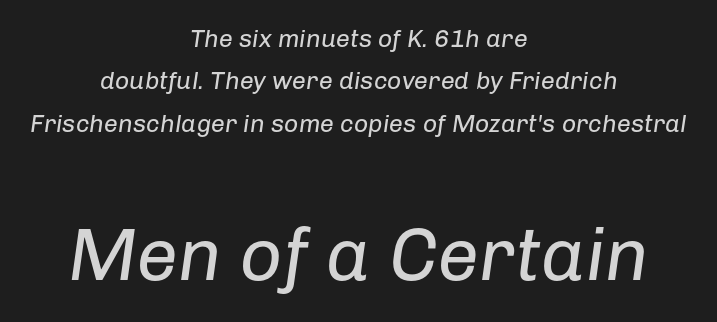
Q: Is the text bold? A: No.
Q: Is the text italic (slanted)? A: Yes, it leans right by about 8 degrees.
Q: Is the text underlined? A: No.
Q: How is the paragraph aligned? A: Centered.
Q: Is the spacing between letters normal or unusually wide? A: Normal.
Q: Is the spacing between lines tight, normal or loose? A: Normal.
Q: Which block of text is set in a larger size, the first (top) or the second (bottom)? A: The second (bottom) one.
Q: Width (condensed, normal, or wide)? A: Normal.
Q: Stroke contrast? A: Low.
Q: x-height? A: Medium.
Q: Monospaced? A: No.
